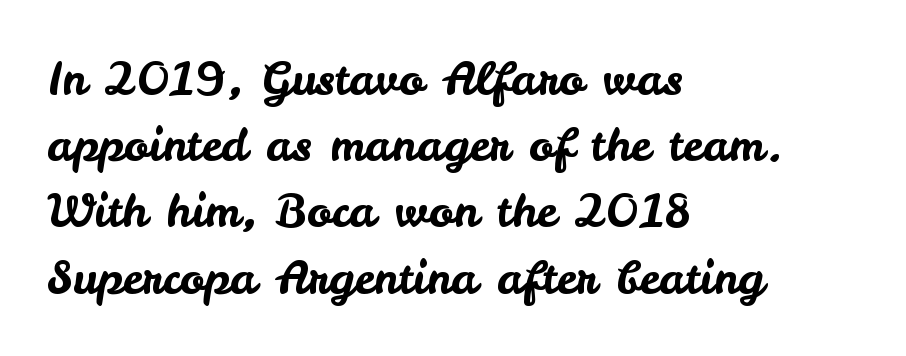
The letters sit at their default tracking, neither squeezed nor spread. Regarding serifs, this sample does without them. Is this a fixed-width face? No — the glyphs have proportional, varying widths. The ragged edge is on the right, which tells us the setting is flush left. Letters rest on an invisible, unmarked baseline. Rows of type keep a routine distance in the vertical direction.
